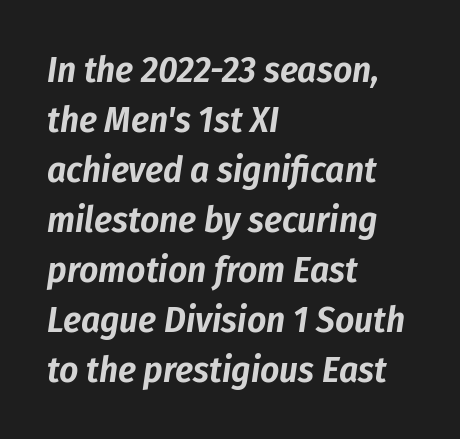
{"italic": "yes", "lean": "right", "slant_degrees": 8, "width": "condensed", "stroke_contrast": "low", "x_height": "medium", "monospaced": "no", "underline": "no", "align": "left", "line_spacing": "normal", "line_spacing_ratio": 1.35, "letter_spacing": "normal", "letter_spacing_em": 0.0, "glyph_px": 37}
